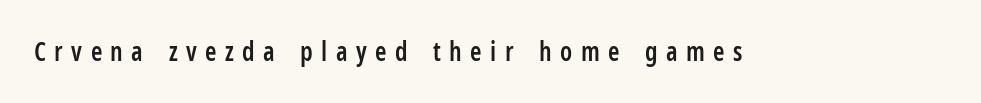
The image shows 26 px text type, upright; set unusually wide letter spacing (+0.32 em), not underlined.
